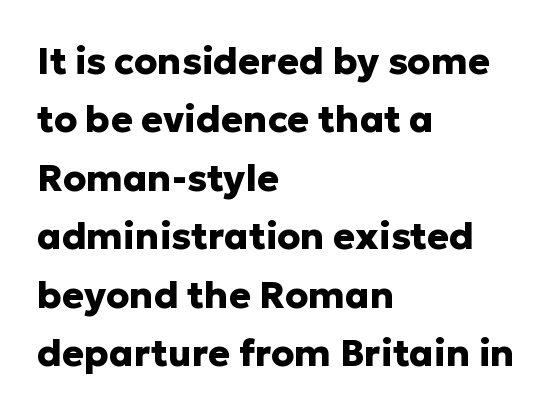
Q: Is the text bold? A: Yes.
Q: Is the text italic (slanted)? A: No, it is upright.
Q: Is the typeface a serif or a sans-serif typeface? A: Sans-serif.
Q: Is the text underlined? A: No.
Q: How is the paragraph aligned? A: Left-aligned.
Q: Is the spacing between letters normal or unusually wide? A: Normal.
Q: Is the spacing between lines tight, normal or loose? A: Normal.
Q: Width (condensed, normal, or wide)? A: Normal.
Q: Stroke contrast? A: Low.
Q: x-height? A: Medium.
Q: Monospaced? A: No.
